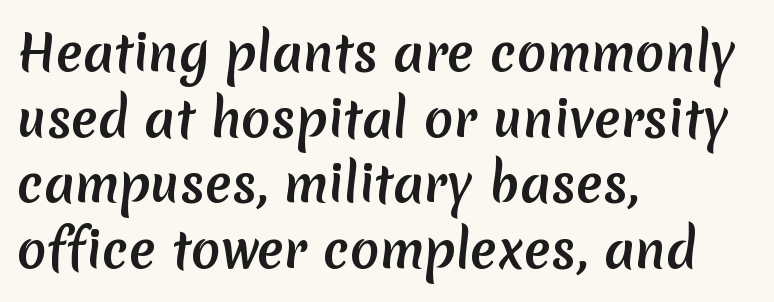
These lines keep a tight, regular rhythm from letter to letter. Character widths vary here, with narrow letters taking less room than wide ones. Layout note: lines flush left. Bare-footed words on every line. Pretty heavy lettering here — definitely bold.
